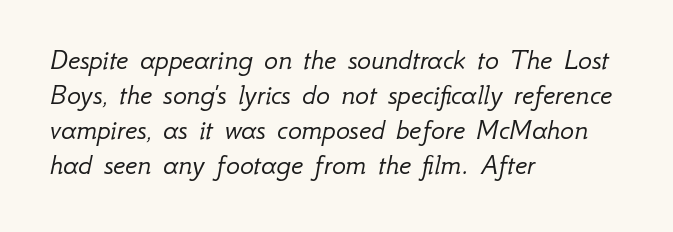
Note the varied advance widths — an 'i' is clearly narrower than an 'm'. Caption: multi-line text, flush left, ragged right. The axis of the letterforms is tilted away from vertical. Descender tails drop into unmarked territory. No letter is thick-stroked: the sample isn't bold.
